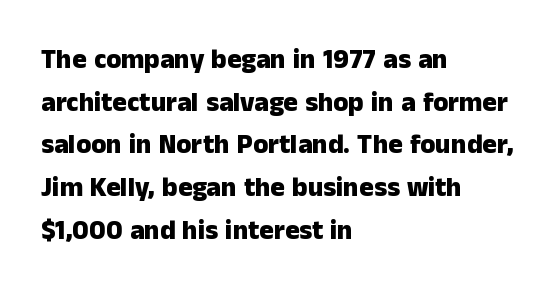
Q: Is the text bold? A: Yes.
Q: Is the text italic (slanted)? A: No, it is upright.
Q: Is the text underlined? A: No.
Q: How is the paragraph aligned? A: Left-aligned.
Q: Is the spacing between letters normal or unusually wide? A: Normal.
Q: Is the spacing between lines tight, normal or loose? A: Normal.
